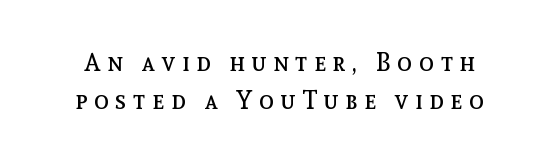
The image shows 25 px text type, upright; set normal line spacing (1.54x), unusually wide letter spacing (+0.26 em), not underlined.
